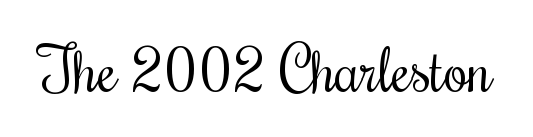
The letters carry serifs — small finishing strokes at the ends of their stems. Do the characters align in a grid? No, the font is proportional. The space directly below the letters is spotless. The weight would be labelled regular, book, light, or lighter still.
